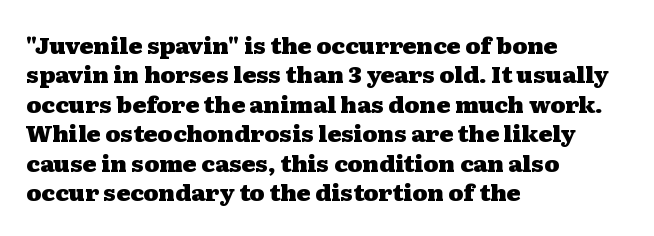
In terms of posture, this sample is upright. Whoever set this chose a conventional vertical rhythm. The space directly below the letters is spotless. A typesetter would call this zero additional tracking.
